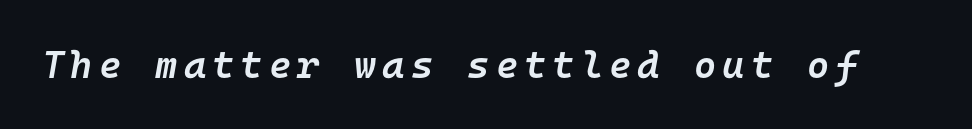
The image shows 38 px semibold type, italic (leaning right), monospaced; set not underlined; low stroke contrast and a medium x-height.
